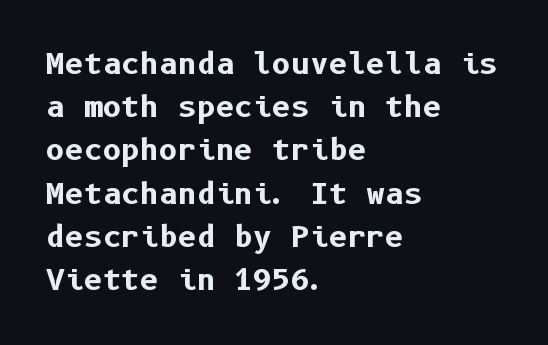
Italic? Not at all — the glyphs are vertical. A typesetter would label this face a sans. The typesetter chose a ragged-right arrangement here. What weight is shown? A full bold with thick strokes. Quick note: underline off. Standard letterfit; no display-style spreading of the glyphs.
